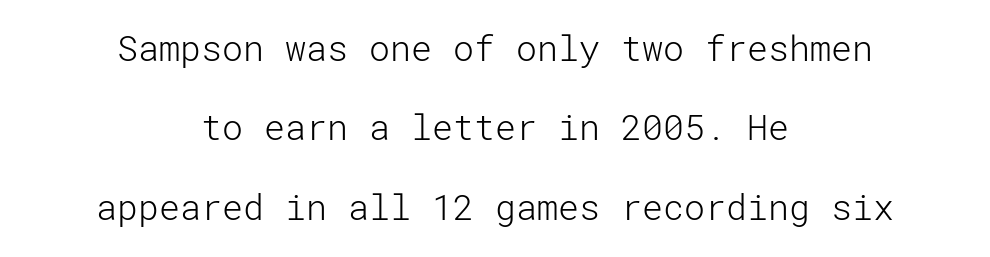
{"serif": "no", "italic": "no", "bold": "no", "weight": "light", "width": "normal", "stroke_contrast": "low", "x_height": "medium", "underline": "no", "align": "center", "line_spacing": "loose", "line_spacing_ratio": 2.27, "letter_spacing": "normal", "letter_spacing_em": 0.0, "glyph_px": 35}
